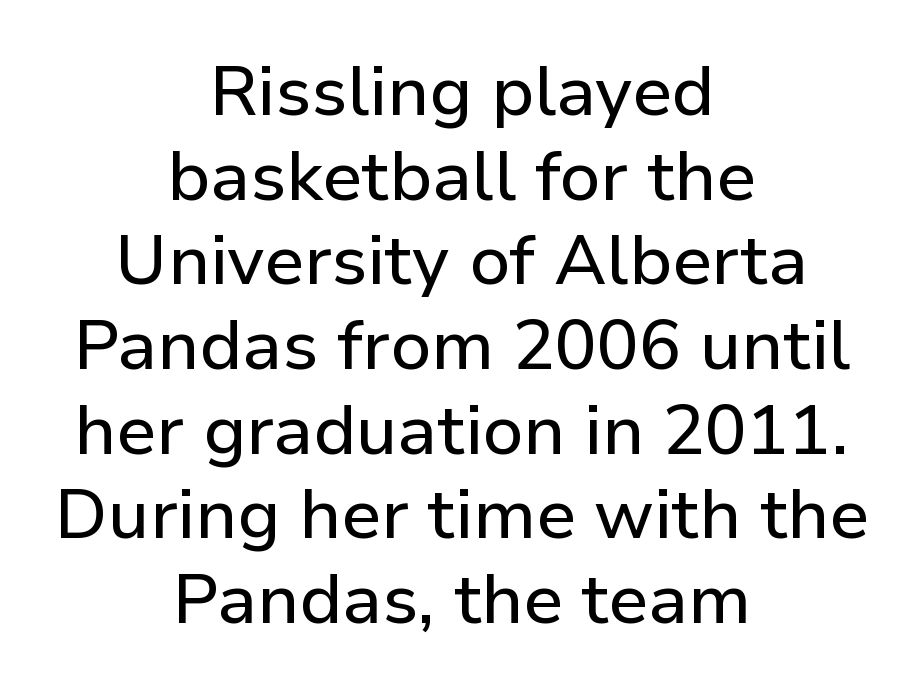
{"serif": "no", "italic": "no", "width": "normal", "stroke_contrast": "low", "x_height": "medium", "monospaced": "no", "underline": "no", "align": "center", "line_spacing_ratio": 1.21, "letter_spacing": "normal", "letter_spacing_em": 0.0, "glyph_px": 70}
